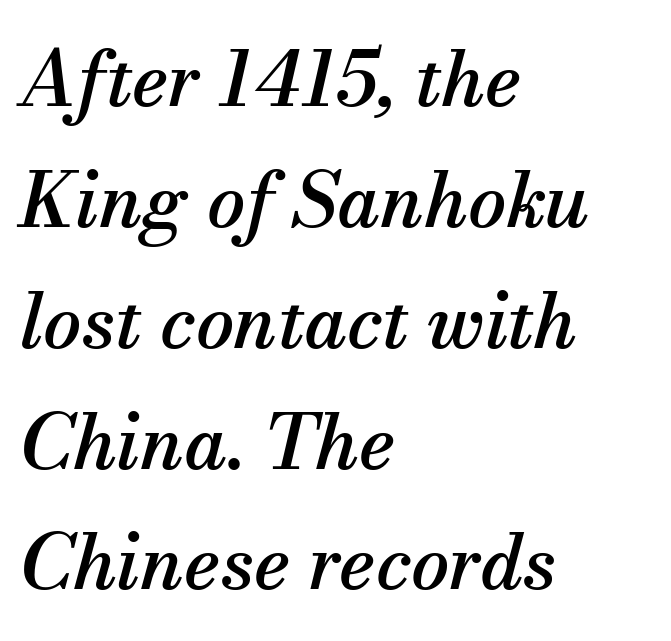
Q: Is the text italic (slanted)? A: Yes, it leans right by about 13 degrees.
Q: Is the typeface a serif or a sans-serif typeface? A: Serif.
Q: Is the text underlined? A: No.
Q: How is the paragraph aligned? A: Left-aligned.
Q: Is the spacing between letters normal or unusually wide? A: Normal.
Q: Is the spacing between lines tight, normal or loose? A: Normal.
Q: Width (condensed, normal, or wide)? A: Normal.
Q: Stroke contrast? A: Medium.
Q: x-height? A: Small.
Q: Monospaced? A: No.
